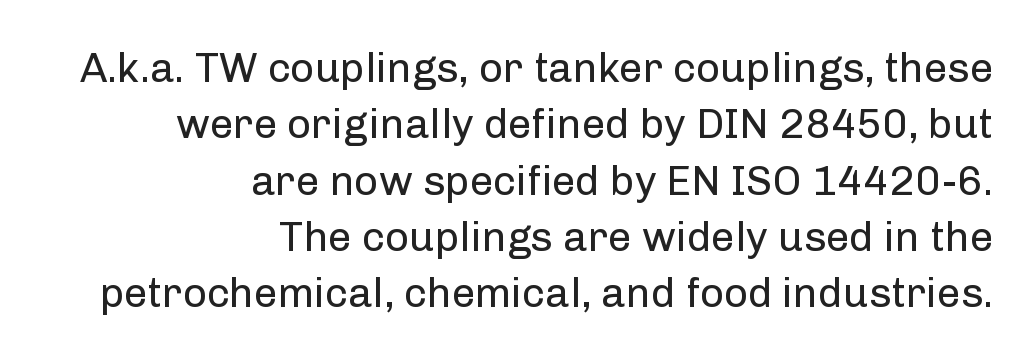
Here the glyphs are tracked normally, forming tight word shapes. The rag falls on the left side of this text block. Stems here are at most as thick as an everyday book face. Has an underline been added? It has not.
